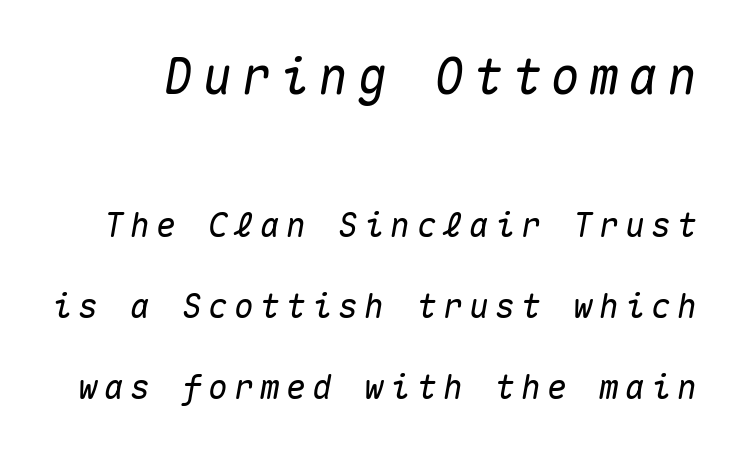
The image shows 49 px text type, italic (leaning right), monospaced; set loose line spacing (2.45x), not underlined; the first (top) block is 1.48x larger; medium stroke contrast and a medium x-height.
